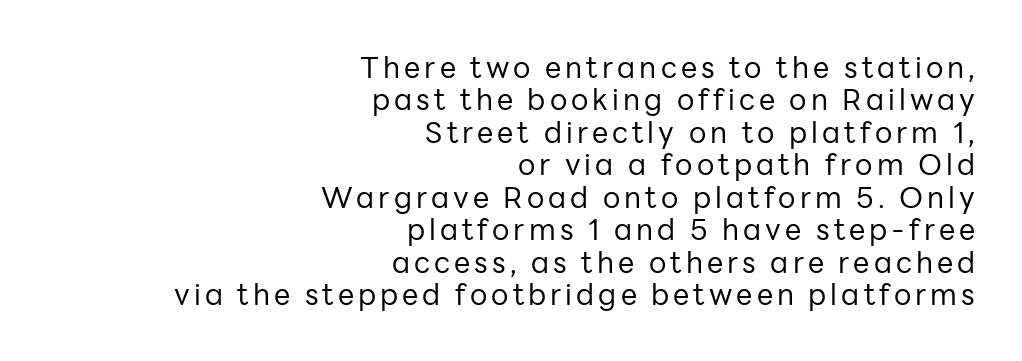
The weight would be labelled regular, book, light, or lighter still. If you drew a ruler down the right edge, every line would touch it. If you drew a line through each stem, it would be perfectly vertical. Regarding serifs, this sample does without them. Think of a printed novel: that variable character pitch is what you see here. Is there much room between lines? No — they nearly touch.
